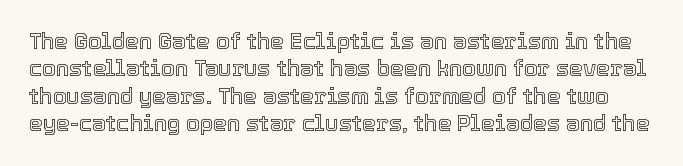
The line texture is even and compact thanks to regular tracking. This block has exactly the height ordinary leading produces. Italic? Not at all — the glyphs are vertical. Underlining? Definitely not there.
